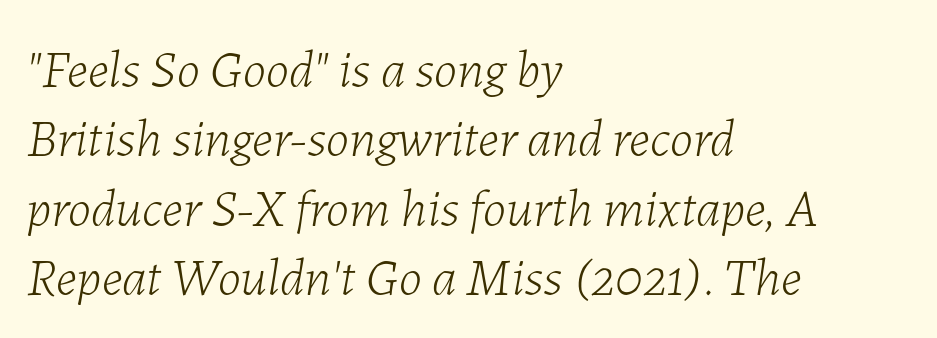
Q: Is the text bold? A: No.
Q: Is the text italic (slanted)? A: Yes, it leans right by about 7 degrees.
Q: Is the text underlined? A: No.
Q: How is the paragraph aligned? A: Left-aligned.
Q: Is the spacing between letters normal or unusually wide? A: Normal.
Q: Is the spacing between lines tight, normal or loose? A: Normal.
Q: Width (condensed, normal, or wide)? A: Normal.
Q: Stroke contrast? A: Low.
Q: x-height? A: Medium.
Q: Monospaced? A: No.
